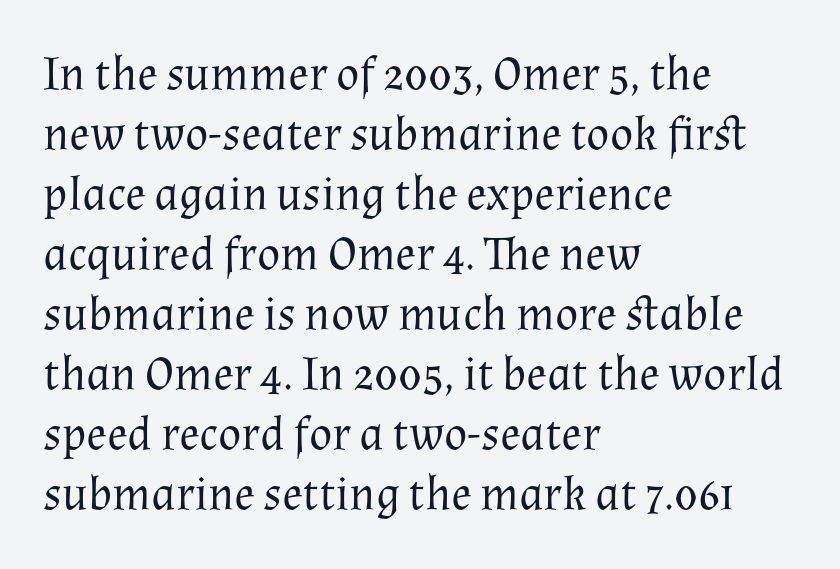
Q: Is the text bold? A: No.
Q: Is the text italic (slanted)? A: No, it is upright.
Q: Is the typeface a serif or a sans-serif typeface? A: Serif.
Q: Is the text underlined? A: No.
Q: How is the paragraph aligned? A: Left-aligned.
Q: Is the spacing between letters normal or unusually wide? A: Normal.
Q: Is the spacing between lines tight, normal or loose? A: Normal.
Q: Width (condensed, normal, or wide)? A: Normal.
Q: Stroke contrast? A: Medium.
Q: x-height? A: Medium.
Q: Monospaced? A: No.
